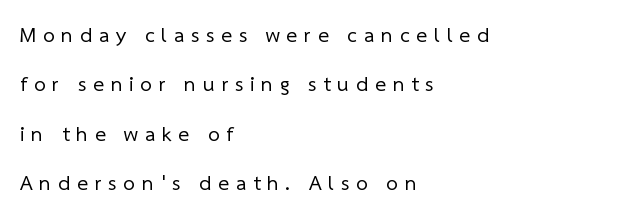
{"bold": "no", "underline": "no", "align": "left", "line_spacing": "loose", "line_spacing_ratio": 2.35, "letter_spacing": "wide", "letter_spacing_em": 0.32, "glyph_px": 21}
